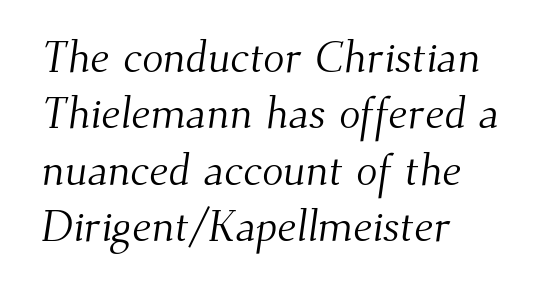
Q: Is the text bold? A: No.
Q: Is the typeface a serif or a sans-serif typeface? A: Serif.
Q: Is the text underlined? A: No.
Q: How is the paragraph aligned? A: Left-aligned.
Q: Is the spacing between letters normal or unusually wide? A: Normal.
Q: Is the spacing between lines tight, normal or loose? A: Normal.
Q: Width (condensed, normal, or wide)? A: Normal.
Q: Stroke contrast? A: Medium.
Q: x-height? A: Small.
Q: Monospaced? A: No.
